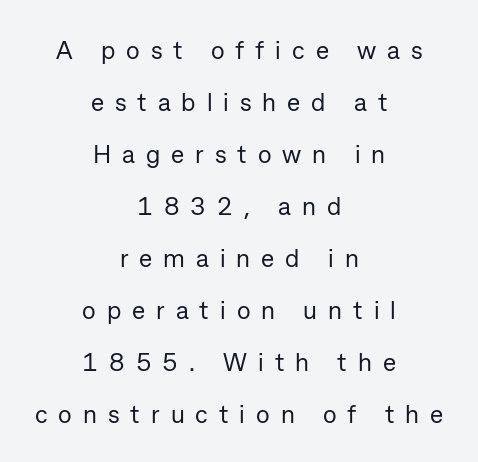
The image shows 25 px text type, upright; set centered, loose line spacing (2.08x), unusually wide letter spacing (+0.44 em), not underlined.
